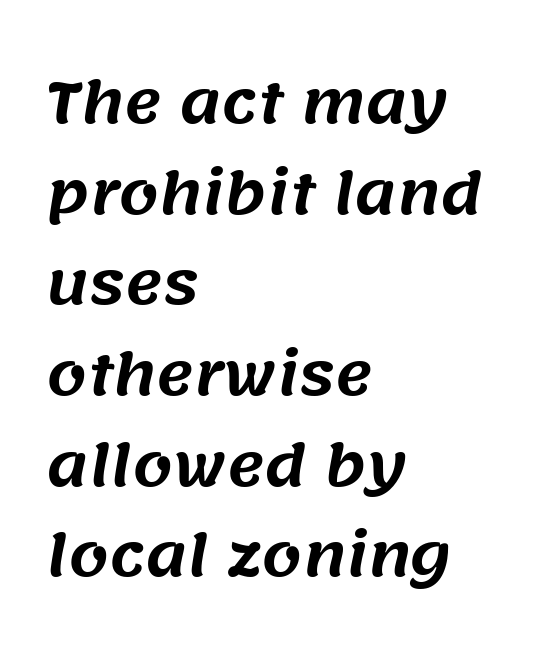
Nobody touched the tracking dial on this one. The passage shown is typed in a proportional face where columns would drift. What kind of face is this? One without serifs — a sans. Quick note: interline space is typical. Any mark beneath the type? The region is blank. Layout note: lines flush left.
